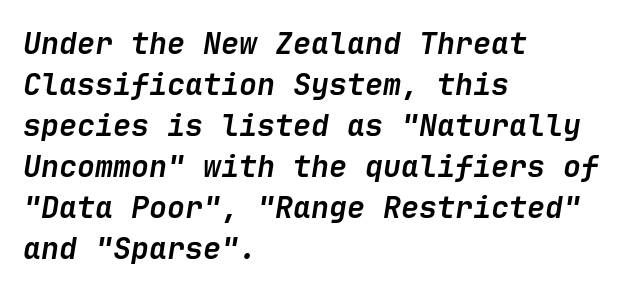
{"italic": "yes", "lean": "right", "slant_degrees": 9, "bold": "yes", "weight": "semibold", "width": "normal", "stroke_contrast": "low", "x_height": "medium", "underline": "no", "align": "left", "line_spacing": "normal", "line_spacing_ratio": 1.37, "letter_spacing": "normal", "letter_spacing_em": 0.0, "glyph_px": 30}
